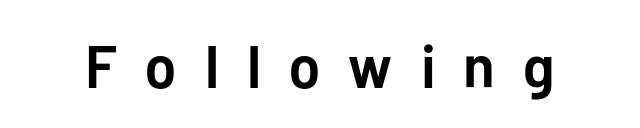
The face used here is proportionally spaced, like ordinary book or web type. Has an underline been added? It has not. The glyphs in this specimen are sans serif. Students, note that the glyphs here are deliberately spaced far apart. Posture: upright roman. The characters look thick and weighty, a clear bold.
